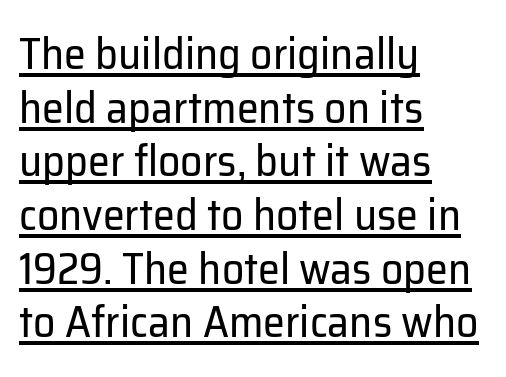
{"serif": "no", "italic": "no", "bold": "no", "weight": "regular", "width": "normal", "stroke_contrast": "low", "x_height": "medium", "monospaced": "no", "underline": "yes", "align": "left", "line_spacing_ratio": 1.22, "letter_spacing": "normal", "letter_spacing_em": 0.0, "glyph_px": 44}
